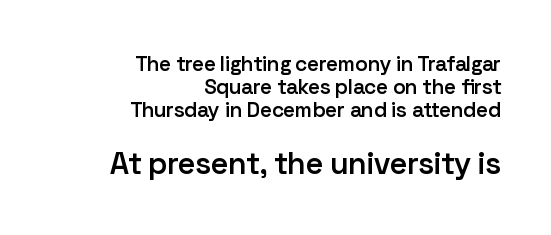
A bit beefed up — I'd call it semibold rather than bold. Type without underlining. Layout note: lines flush right. The characters display no serif detailing; their extremities are plain.
